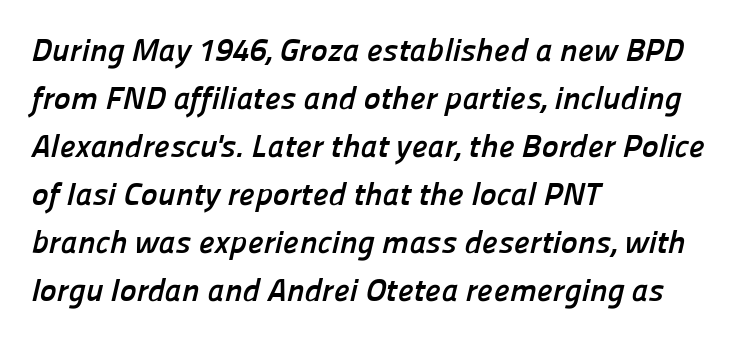
Q: Is the text bold? A: Yes.
Q: Is the typeface a serif or a sans-serif typeface? A: Sans-serif.
Q: Is the text underlined? A: No.
Q: How is the paragraph aligned? A: Left-aligned.
Q: Is the spacing between letters normal or unusually wide? A: Normal.
Q: Is the spacing between lines tight, normal or loose? A: Normal.
Q: Width (condensed, normal, or wide)? A: Normal.
Q: Stroke contrast? A: Low.
Q: x-height? A: Medium.
Q: Monospaced? A: No.
